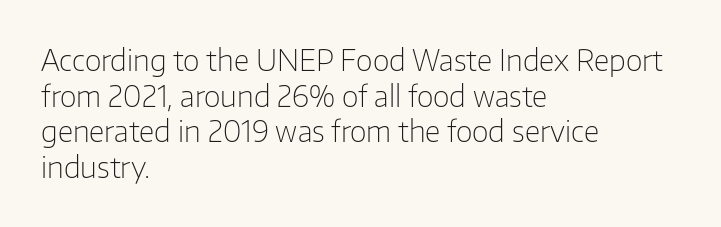
It's the straight-up-and-down kind of type. Lines of text with bare space underneath. Horizontal alignment here is leftward, the default for most running prose. Each letter keeps its own natural width here, so spacing adapts to shape. No feet cap the strokes, marking this as sans-serif type. The typesetting does not lean heavy: it is not bold.
